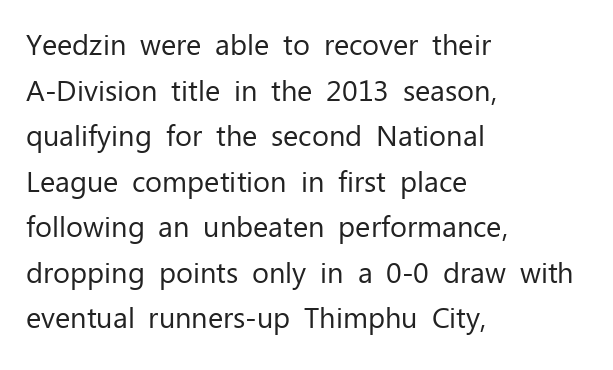
Q: Is the text bold? A: No.
Q: Is the text italic (slanted)? A: No, it is upright.
Q: Is the typeface a serif or a sans-serif typeface? A: Sans-serif.
Q: Is the text underlined? A: No.
Q: How is the paragraph aligned? A: Left-aligned.
Q: Is the spacing between letters normal or unusually wide? A: Normal.
Q: Is the spacing between lines tight, normal or loose? A: Normal.
Q: Width (condensed, normal, or wide)? A: Normal.
Q: Stroke contrast? A: Low.
Q: x-height? A: Medium.
Q: Monospaced? A: No.
